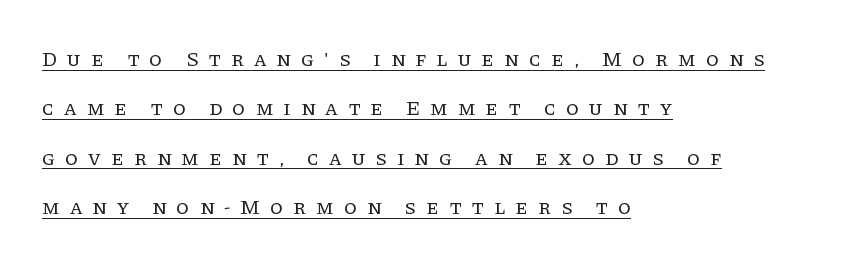
Think standard paragraph weight, or any step lighter than that. Looks like someone drew a line under every word here. A classic flush-left, rag-right setting is used for this passage. Interline gaps are noticeably wide in this sample. The lettering stays uniformly vertical, giving the passage a roman look. Letter spacing: wide.
